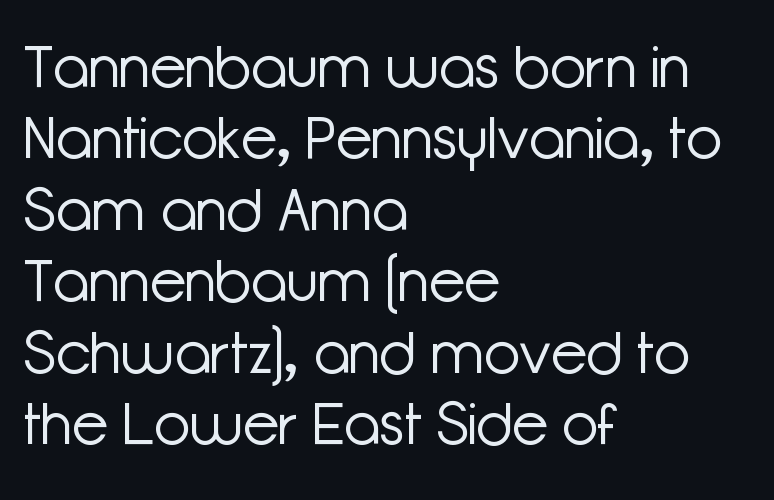
Q: Is the text bold? A: No.
Q: Is the text italic (slanted)? A: No, it is upright.
Q: Is the typeface a serif or a sans-serif typeface? A: Sans-serif.
Q: Is the text underlined? A: No.
Q: How is the paragraph aligned? A: Left-aligned.
Q: Is the spacing between letters normal or unusually wide? A: Normal.
Q: Width (condensed, normal, or wide)? A: Normal.
Q: Stroke contrast? A: Low.
Q: x-height? A: Medium.
Q: Monospaced? A: No.
